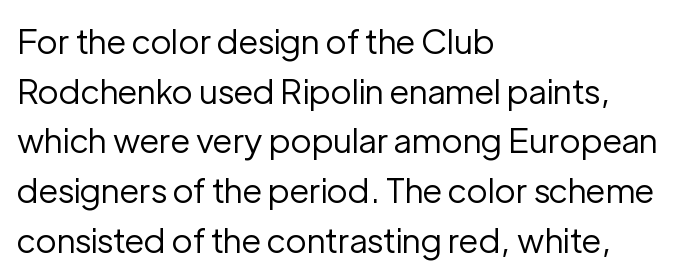
Q: Is the text bold? A: No.
Q: Is the text italic (slanted)? A: No, it is upright.
Q: Is the typeface a serif or a sans-serif typeface? A: Sans-serif.
Q: Is the text underlined? A: No.
Q: How is the paragraph aligned? A: Left-aligned.
Q: Is the spacing between letters normal or unusually wide? A: Normal.
Q: Is the spacing between lines tight, normal or loose? A: Normal.
Q: Width (condensed, normal, or wide)? A: Normal.
Q: Stroke contrast? A: Low.
Q: x-height? A: Medium.
Q: Monospaced? A: No.
